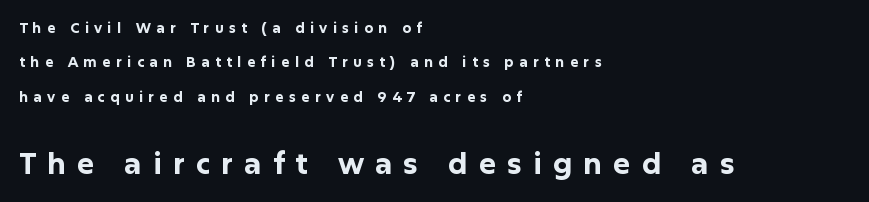
The image shows 29 px bold sans-serif type, upright; set left-aligned, loose line spacing (2.45x), unusually wide letter spacing (+0.38 em), not underlined; the second (bottom) block is 2.07x larger; low stroke contrast and a medium x-height.
